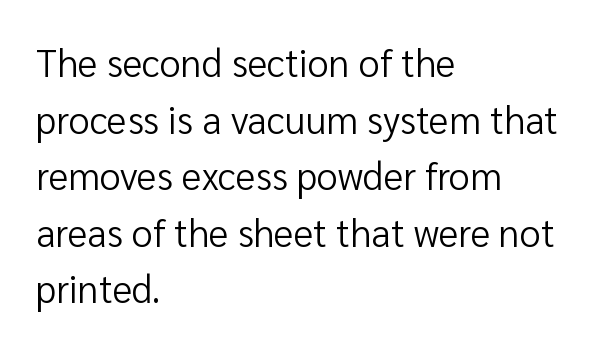
The image shows 38 px regular-weight sans-serif type, upright; set left-aligned, normal line spacing (1.49x), normal letter spacing, not underlined; low stroke contrast and a medium x-height.
